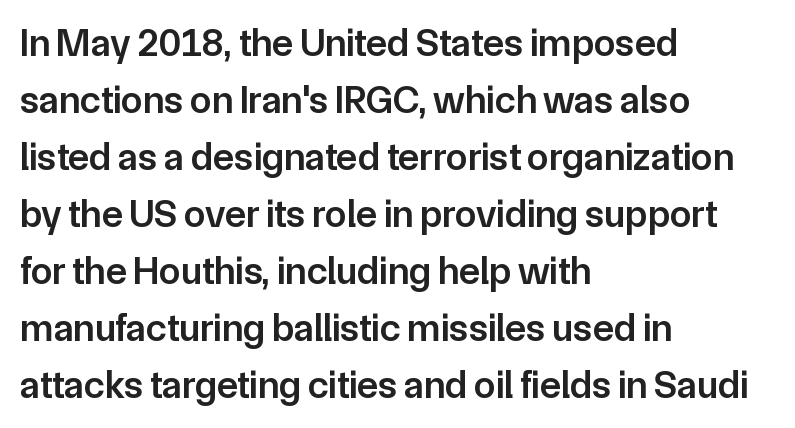
Summary of vertical rhythm: regular, with standard interline spacing. Each glyph is drawn with semibold strokes, heavier than normal yet not fully bold. Designer's note — italics off, roman on. The rendering uses natural spacing where letterforms have individual widths.
